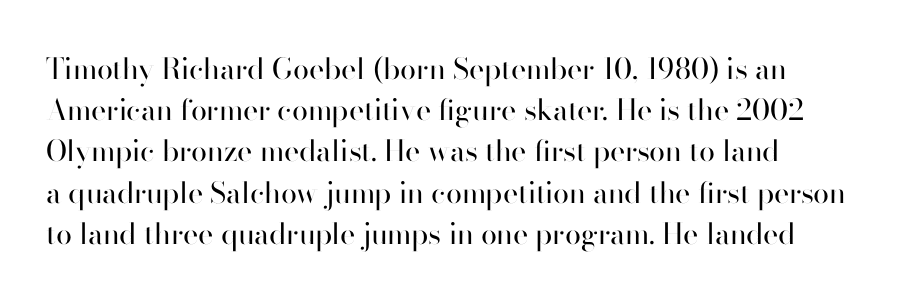
Q: Is the text bold? A: No.
Q: Is the text italic (slanted)? A: No, it is upright.
Q: Is the typeface a serif or a sans-serif typeface? A: Sans-serif.
Q: Is the text underlined? A: No.
Q: Is the spacing between letters normal or unusually wide? A: Normal.
Q: Is the spacing between lines tight, normal or loose? A: Normal.
Q: Width (condensed, normal, or wide)? A: Normal.
Q: Stroke contrast? A: High.
Q: x-height? A: Small.
Q: Monospaced? A: No.
